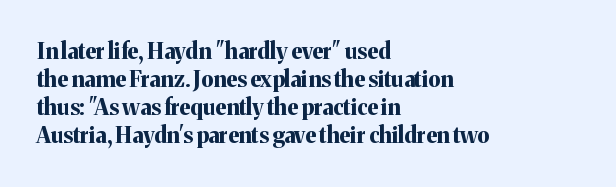
The passage is arranged the way most books set body copy — flush left. No word sits above an underline. Nobody touched the tracking dial on this one. Stroke thickness is high; the sample reads as a true bold.
